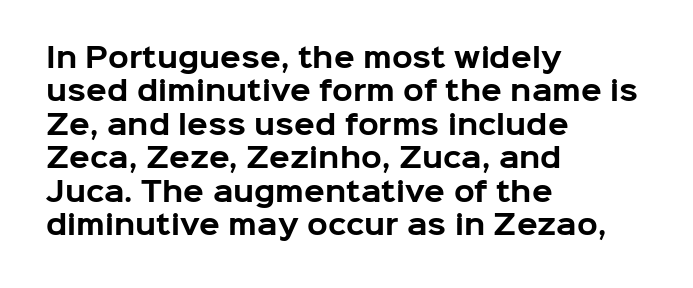
There is no visible air inserted between adjacent glyphs. Compared with a centered layout, this one pins lines to the left instead. The strokes are fattened all the way to bold. A typesetter would mark this as roman, not italic. The words here are not underlined.
